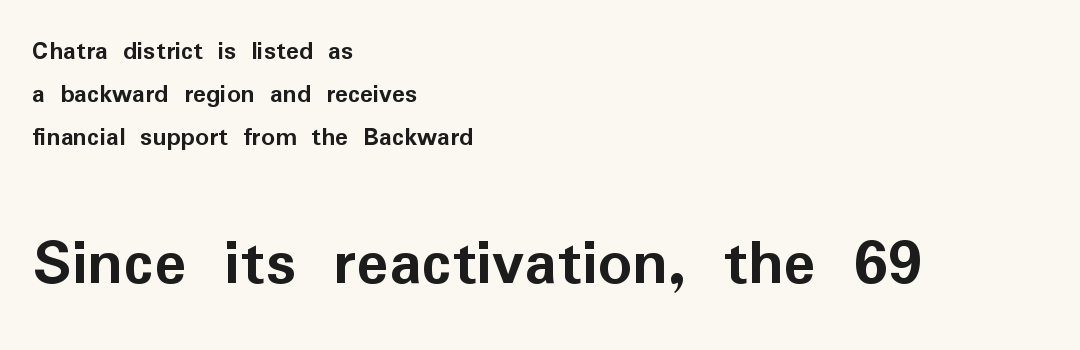
{"serif": "no", "italic": "no", "bold": "yes", "weight": "semibold", "width": "normal", "stroke_contrast": "low", "x_height": "medium", "monospaced": "no", "underline": "no", "align": "left", "line_spacing": "normal", "line_spacing_ratio": 1.59, "letter_spacing": "normal", "letter_spacing_em": 0.0, "larger_block": "second", "size_ratio": 2.52, "glyph_px": 68}
